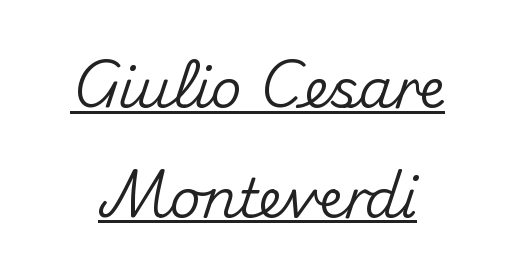
Q: Is the text italic (slanted)? A: Yes.
Q: Is the typeface a serif or a sans-serif typeface? A: Sans-serif.
Q: Is the text underlined? A: Yes.
Q: Is the spacing between letters normal or unusually wide? A: Normal.
Q: Is the spacing between lines tight, normal or loose? A: Loose.
Q: Width (condensed, normal, or wide)? A: Normal.
Q: Stroke contrast? A: Medium.
Q: x-height? A: Small.
Q: Monospaced? A: No.
